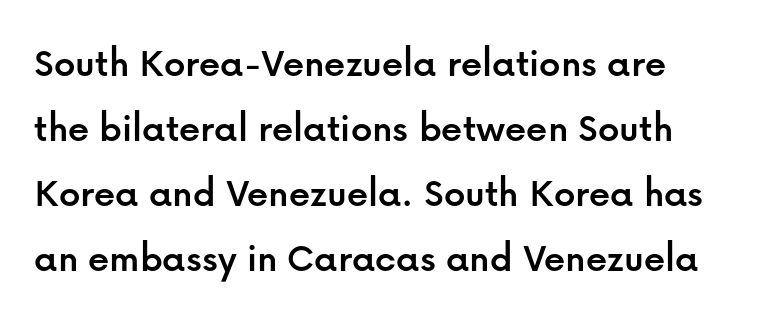
The image shows 42 px sans-serif type, upright; set normal line spacing (1.55x), normal letter spacing, not underlined; low stroke contrast and a medium x-height.
